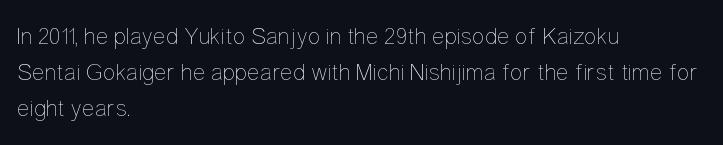
Q: Is the text bold? A: No.
Q: Is the text italic (slanted)? A: No, it is upright.
Q: Is the text underlined? A: No.
Q: How is the paragraph aligned? A: Left-aligned.
Q: Is the spacing between letters normal or unusually wide? A: Normal.
Q: Is the spacing between lines tight, normal or loose? A: Normal.
